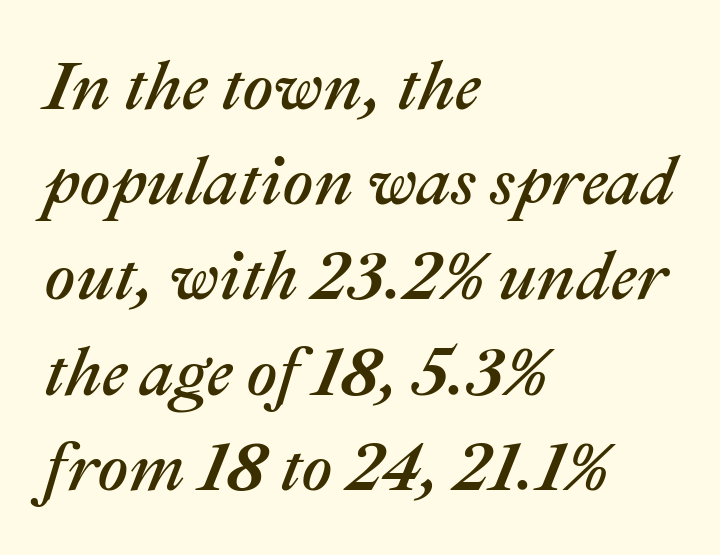
Q: Is the text italic (slanted)? A: Yes, it leans right by about 22 degrees.
Q: Is the text underlined? A: No.
Q: How is the paragraph aligned? A: Left-aligned.
Q: Is the spacing between letters normal or unusually wide? A: Normal.
Q: Is the spacing between lines tight, normal or loose? A: Normal.
Q: Width (condensed, normal, or wide)? A: Normal.
Q: Stroke contrast? A: Medium.
Q: x-height? A: Medium.
Q: Monospaced? A: No.
